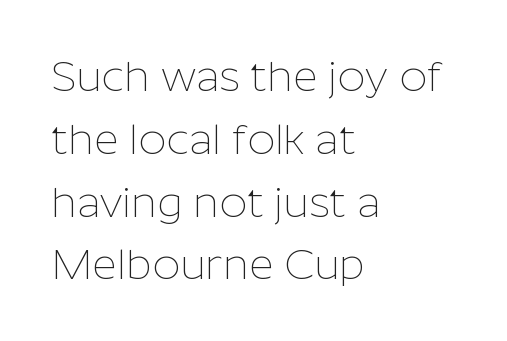
Is the stroke heavy? The answer is a plain regular-or-lighter. What's the leading like? Ordinary, nothing unusual. The zone under the glyphs is completely vacant. Each letter's strokes conclude bluntly, with no projecting serifs. Letter spacing: default. This sample has the flowing, uneven cadence of proportional lettering.
